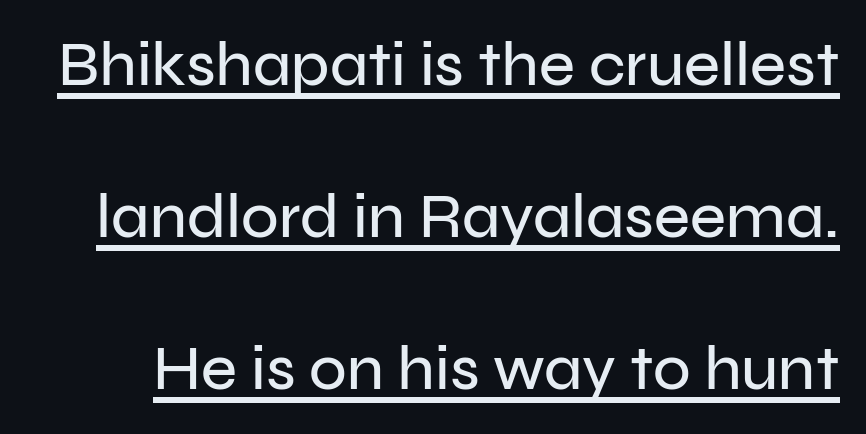
{"serif": "no", "italic": "no", "width": "normal", "stroke_contrast": "low", "x_height": "medium", "monospaced": "no", "underline": "yes", "line_spacing": "loose", "line_spacing_ratio": 2.45, "letter_spacing": "normal", "letter_spacing_em": 0.0, "glyph_px": 62}
